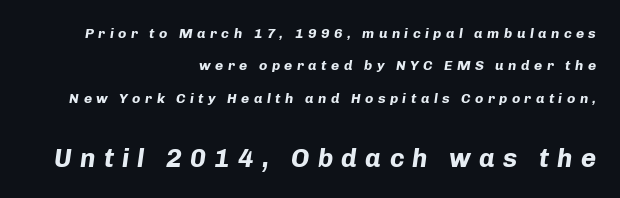
{"italic": "yes", "lean": "right", "slant_degrees": 8, "bold": "yes", "underline": "no", "align": "right", "line_spacing": "loose", "line_spacing_ratio": 2.31, "letter_spacing": "wide", "letter_spacing_em": 0.31, "larger_block": "second", "size_ratio": 1.86, "glyph_px": 26}
